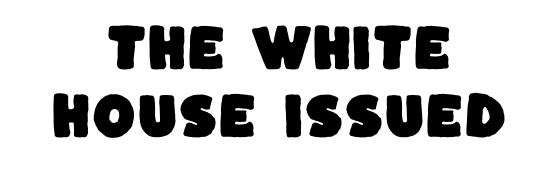
Q: Is the typeface a serif or a sans-serif typeface? A: Sans-serif.
Q: Is the text underlined? A: No.
Q: How is the paragraph aligned? A: Centered.
Q: Is the spacing between letters normal or unusually wide? A: Normal.
Q: Is the spacing between lines tight, normal or loose? A: Normal.
Q: Width (condensed, normal, or wide)? A: Normal.
Q: Stroke contrast? A: Low.
Q: x-height? A: Large.
Q: Monospaced? A: No.
